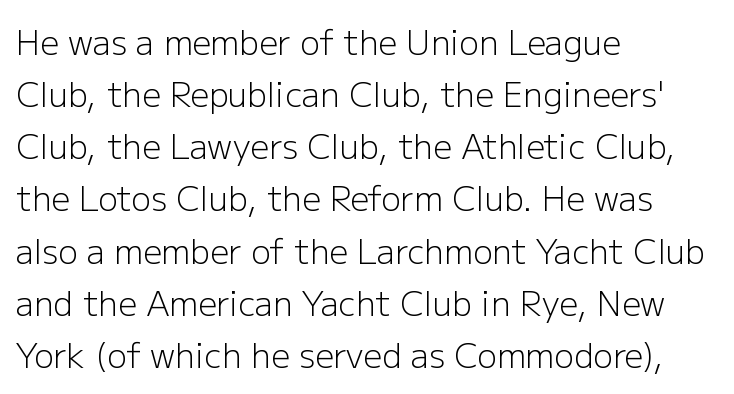
{"serif": "no", "italic": "no", "bold": "no", "weight": "light", "width": "normal", "stroke_contrast": "low", "x_height": "medium", "monospaced": "no", "underline": "no", "align": "left", "line_spacing": "normal", "line_spacing_ratio": 1.58, "letter_spacing": "normal", "letter_spacing_em": 0.0, "glyph_px": 33}
